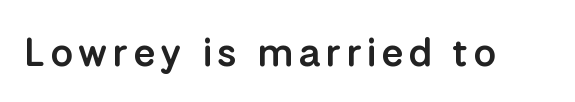
Q: Is the text bold? A: Semi-bold.
Q: Is the text italic (slanted)? A: No, it is upright.
Q: Is the typeface a serif or a sans-serif typeface? A: Sans-serif.
Q: Is the text underlined? A: No.
Q: Width (condensed, normal, or wide)? A: Normal.
Q: Stroke contrast? A: Low.
Q: x-height? A: Medium.
Q: Monospaced? A: No.
